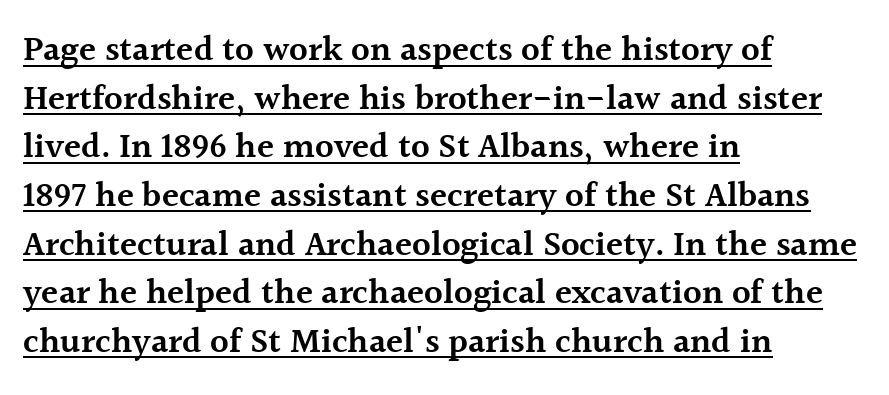
Q: Is the text bold? A: Semi-bold.
Q: Is the text italic (slanted)? A: No, it is upright.
Q: Is the typeface a serif or a sans-serif typeface? A: Serif.
Q: Is the text underlined? A: Yes.
Q: How is the paragraph aligned? A: Left-aligned.
Q: Is the spacing between letters normal or unusually wide? A: Normal.
Q: Is the spacing between lines tight, normal or loose? A: Normal.
Q: Width (condensed, normal, or wide)? A: Normal.
Q: x-height? A: Medium.
Q: Monospaced? A: No.
